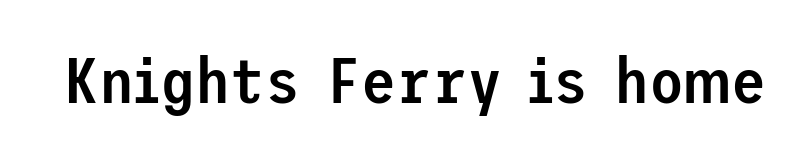
{"serif": "no", "italic": "no", "bold": "semi", "weight": "semibold", "width": "normal", "stroke_contrast": "low", "x_height": "medium", "underline": "no", "letter_spacing": "normal", "letter_spacing_em": 0.0, "glyph_px": 64}
